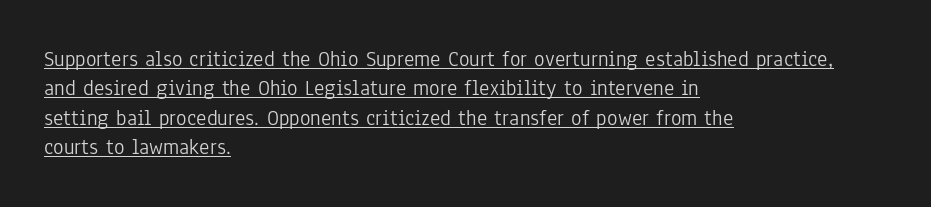
{"italic": "no", "bold": "no", "underline": "yes", "align": "left", "line_spacing": "normal", "line_spacing_ratio": 1.34, "letter_spacing": "normal", "letter_spacing_em": 0.0, "glyph_px": 22}
